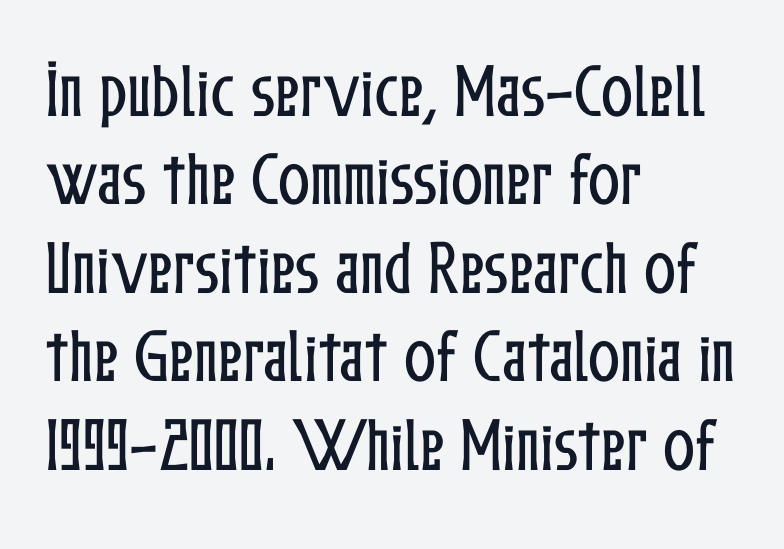
{"italic": "no", "width": "condensed", "stroke_contrast": "low", "x_height": "medium", "monospaced": "no", "underline": "no", "align": "left", "line_spacing": "normal", "line_spacing_ratio": 1.5, "letter_spacing": "normal", "letter_spacing_em": 0.0, "glyph_px": 59}
